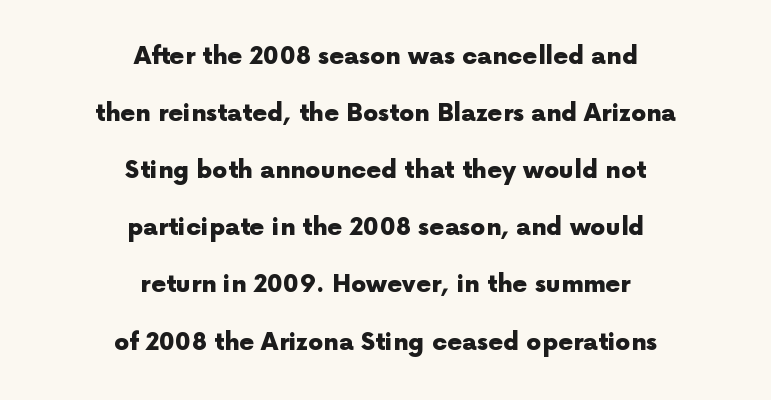
The gaps between neighbouring characters are ordinary and unremarkable. The axis of the letterforms is exactly vertical. Plenty of ink on the page — the face is bold. The rag falls on both sides of this text block equally.
